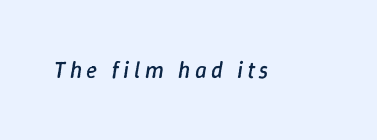
{"italic": "yes", "lean": "right", "slant_degrees": 9, "bold": "no", "underline": "no", "glyph_px": 23}
